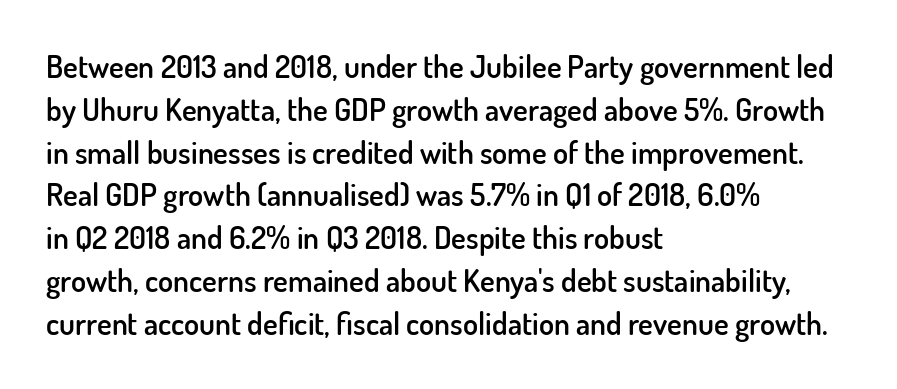
{"serif": "no", "italic": "no", "bold": "semi", "weight": "semibold", "width": "normal", "stroke_contrast": "low", "x_height": "small", "monospaced": "no", "underline": "no", "align": "left", "line_spacing": "normal", "line_spacing_ratio": 1.38, "letter_spacing": "normal", "letter_spacing_em": 0.0, "glyph_px": 31}
